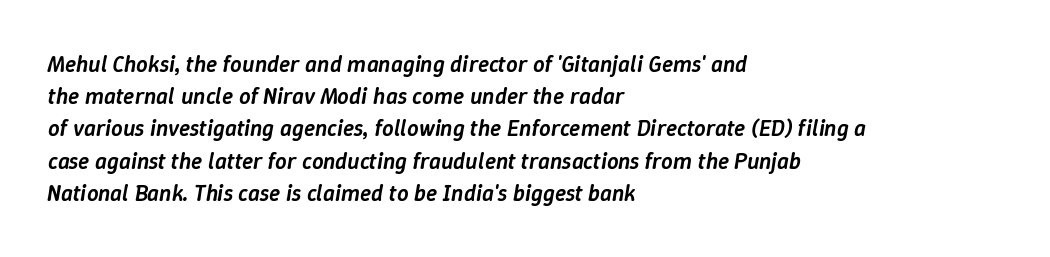
Q: Is the text bold? A: Semi-bold.
Q: Is the text italic (slanted)? A: Yes, it leans right by about 9 degrees.
Q: Is the text underlined? A: No.
Q: How is the paragraph aligned? A: Left-aligned.
Q: Is the spacing between letters normal or unusually wide? A: Normal.
Q: Is the spacing between lines tight, normal or loose? A: Normal.
